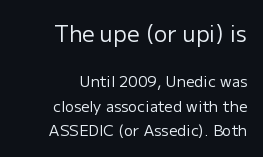
Q: Is the text bold? A: No.
Q: Is the text italic (slanted)? A: No, it is upright.
Q: Is the text underlined? A: No.
Q: How is the paragraph aligned? A: Right-aligned.
Q: Is the spacing between letters normal or unusually wide? A: Normal.
Q: Is the spacing between lines tight, normal or loose? A: Normal.
Q: Which block of text is set in a larger size, the first (top) or the second (bottom)? A: The first (top) one.
